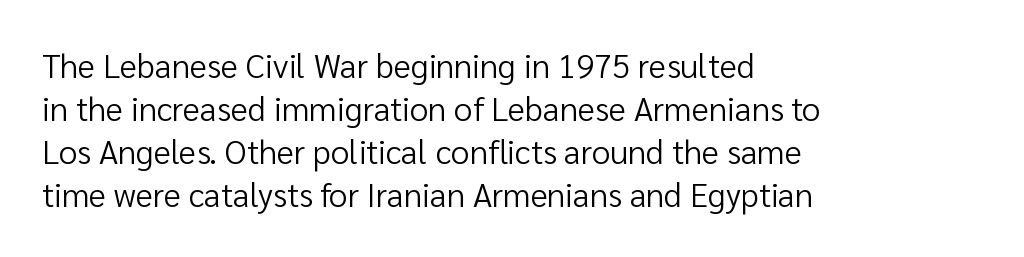
Reading down the block, your eye returns to a fixed left position each line. The type sits square on the baseline with zero lean. Rows of type keep a routine distance in the vertical direction. Tracking value appears to be zero — textbook default spacing.
